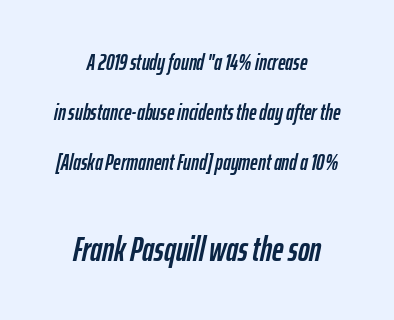
The image shows 35 px condensed type, italic (leaning right); set centered, loose line spacing (2.17x), normal letter spacing, not underlined; the second (bottom) block is 1.52x larger; low stroke contrast and a medium x-height.
